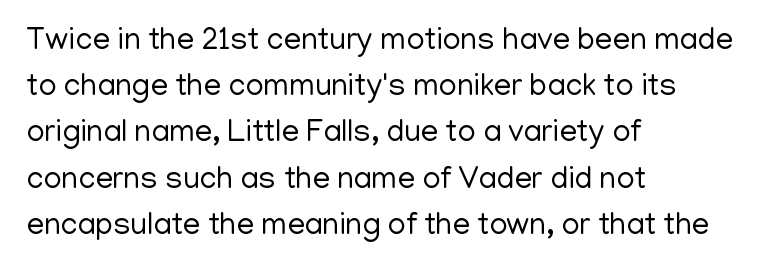
If you drew a line through each stem, it would be perfectly vertical. Check under the words: just untouched page. You could not count columns in this text — the font is proportionally spaced. Baseline-to-baseline distance is the conventional proportion of letter height. The line texture is even and compact thanks to regular tracking.
